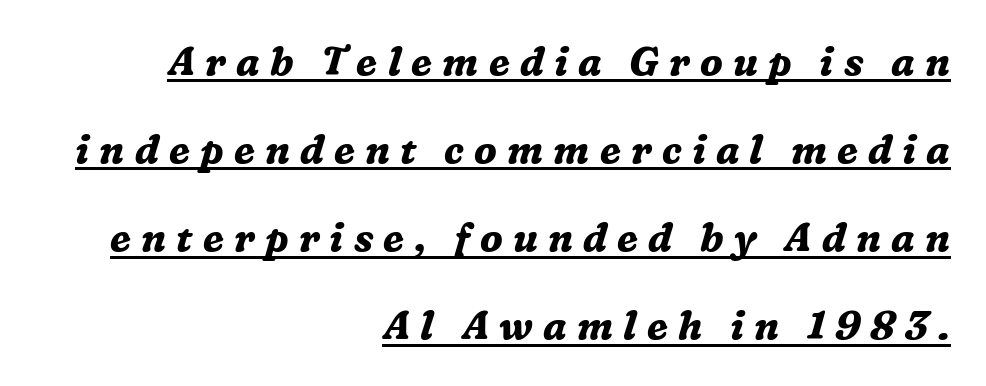
Set as a true bold cut, around the 700 mark. The text carries the slant typical of an italic or oblique font. The letters carry serifs — small finishing strokes at the ends of their stems. Interline gaps are noticeably wide in this sample. Underlined type.
